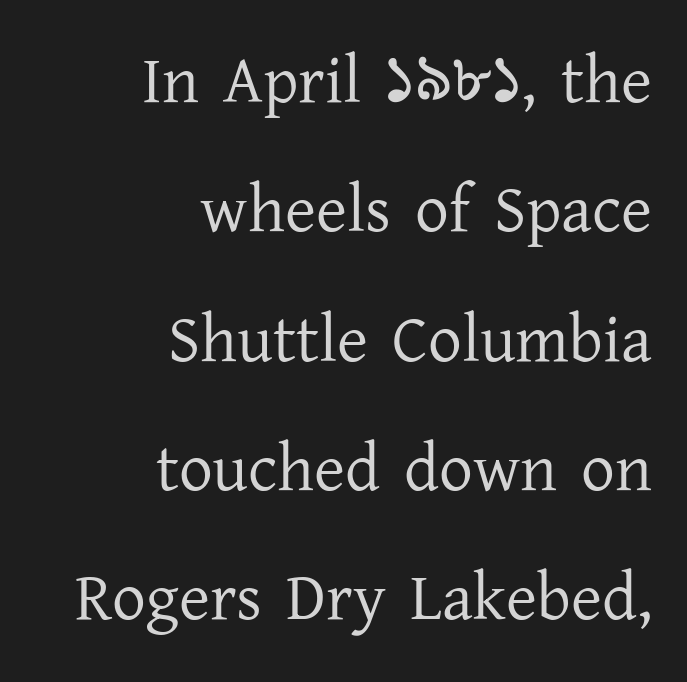
{"serif": "yes", "italic": "no", "bold": "no", "weight": "regular", "width": "normal", "stroke_contrast": "low", "x_height": "medium", "monospaced": "no", "underline": "no", "align": "right", "line_spacing": "loose", "line_spacing_ratio": 1.93, "letter_spacing": "normal", "letter_spacing_em": 0.0, "glyph_px": 67}
